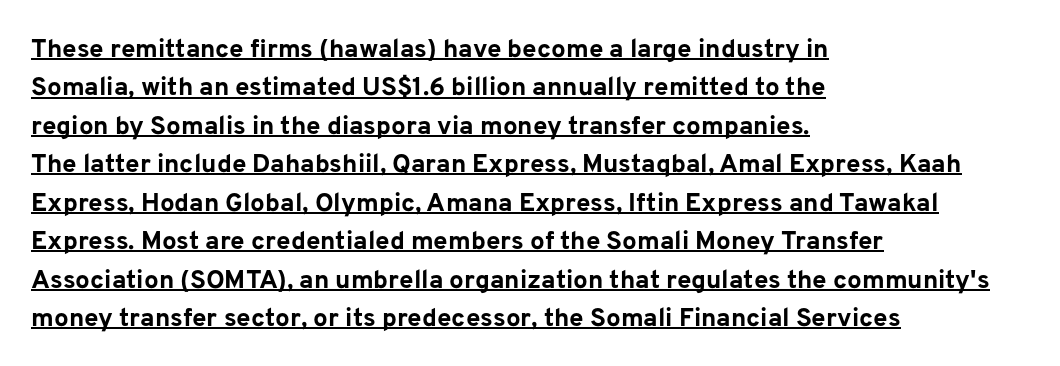
{"italic": "no", "bold": "yes", "underline": "yes", "align": "left", "line_spacing": "normal", "line_spacing_ratio": 1.48, "letter_spacing": "normal", "letter_spacing_em": 0.0, "glyph_px": 26}
